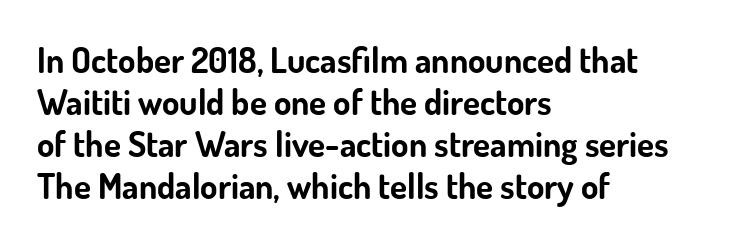
Q: Is the text bold? A: Yes.
Q: Is the text italic (slanted)? A: No, it is upright.
Q: Is the typeface a serif or a sans-serif typeface? A: Sans-serif.
Q: Is the text underlined? A: No.
Q: How is the paragraph aligned? A: Left-aligned.
Q: Is the spacing between letters normal or unusually wide? A: Normal.
Q: Width (condensed, normal, or wide)? A: Normal.
Q: Stroke contrast? A: Low.
Q: x-height? A: Small.
Q: Monospaced? A: No.
